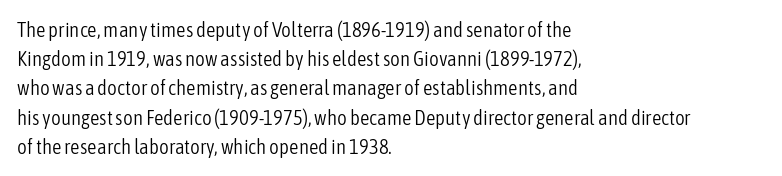
Tracking here is standard; glyphs follow each other at the usual distance. Heft: none added — not bold. These lines are set flush left with a ragged right edge. The letters stand straight up with perfectly vertical stems. Has an underline been added? It has not.
